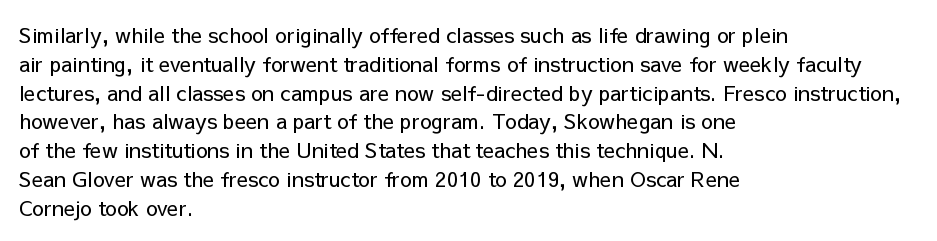
{"italic": "no", "bold": "no", "underline": "no", "align": "left", "line_spacing": "normal", "line_spacing_ratio": 1.37, "letter_spacing": "normal", "letter_spacing_em": 0.0, "glyph_px": 21}
